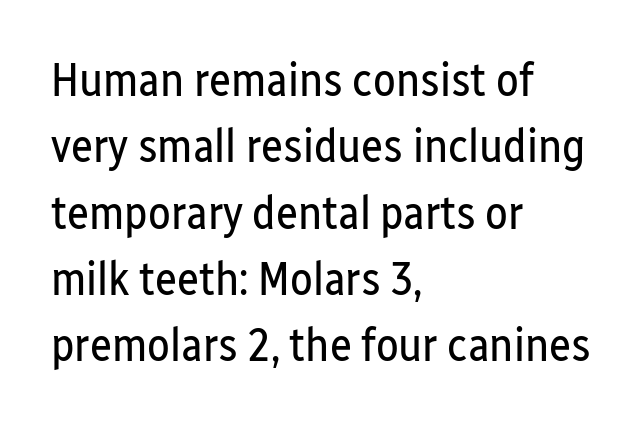
Q: Is the text bold? A: No.
Q: Is the text italic (slanted)? A: No, it is upright.
Q: Is the typeface a serif or a sans-serif typeface? A: Sans-serif.
Q: Is the text underlined? A: No.
Q: How is the paragraph aligned? A: Left-aligned.
Q: Is the spacing between letters normal or unusually wide? A: Normal.
Q: Is the spacing between lines tight, normal or loose? A: Normal.
Q: Width (condensed, normal, or wide)? A: Condensed.
Q: Stroke contrast? A: Low.
Q: x-height? A: Medium.
Q: Monospaced? A: No.
